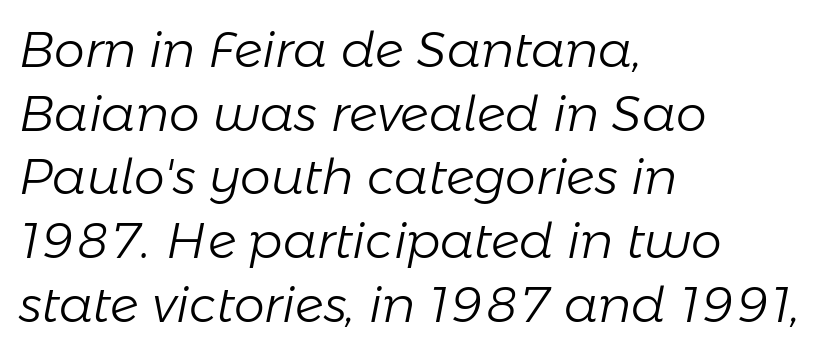
Bare-footed words on every line. Look at the tracking — it's just the regular setting, nothing added. Line beginnings align vertically; line endings do not. A quiet, ordinary-to-light weight characterises the typeface. The block of text has a typical density, with ordinary space between rows.
